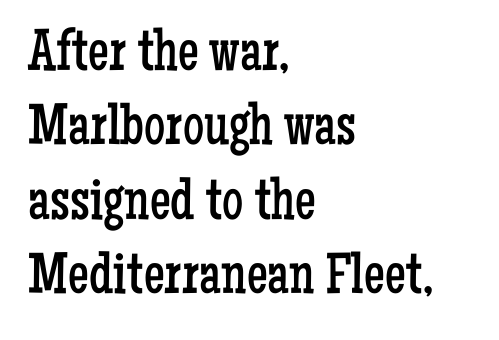
Q: Is the text bold? A: No.
Q: Is the text italic (slanted)? A: No, it is upright.
Q: Is the typeface a serif or a sans-serif typeface? A: Serif.
Q: Is the text underlined? A: No.
Q: How is the paragraph aligned? A: Left-aligned.
Q: Is the spacing between letters normal or unusually wide? A: Normal.
Q: Is the spacing between lines tight, normal or loose? A: Normal.
Q: Width (condensed, normal, or wide)? A: Condensed.
Q: Stroke contrast? A: Low.
Q: x-height? A: Medium.
Q: Monospaced? A: No.
